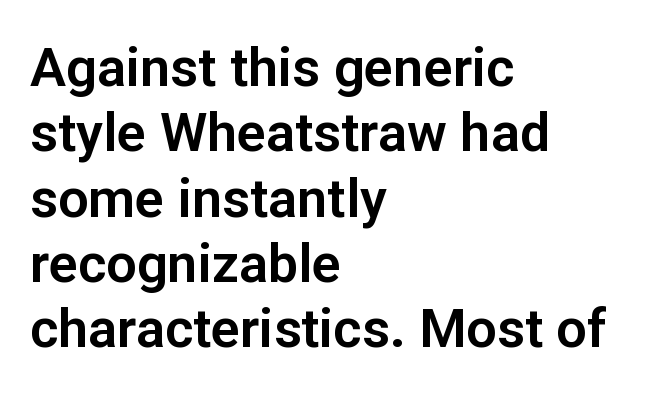
Q: Is the text italic (slanted)? A: No, it is upright.
Q: Is the typeface a serif or a sans-serif typeface? A: Sans-serif.
Q: Is the text underlined? A: No.
Q: How is the paragraph aligned? A: Left-aligned.
Q: Is the spacing between letters normal or unusually wide? A: Normal.
Q: Width (condensed, normal, or wide)? A: Normal.
Q: Stroke contrast? A: Low.
Q: x-height? A: Medium.
Q: Monospaced? A: No.
